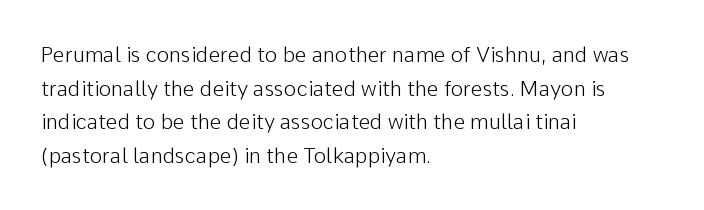
{"italic": "no", "bold": "no", "underline": "no", "align": "left", "line_spacing": "normal", "line_spacing_ratio": 1.6, "letter_spacing": "normal", "letter_spacing_em": 0.0, "glyph_px": 21}
